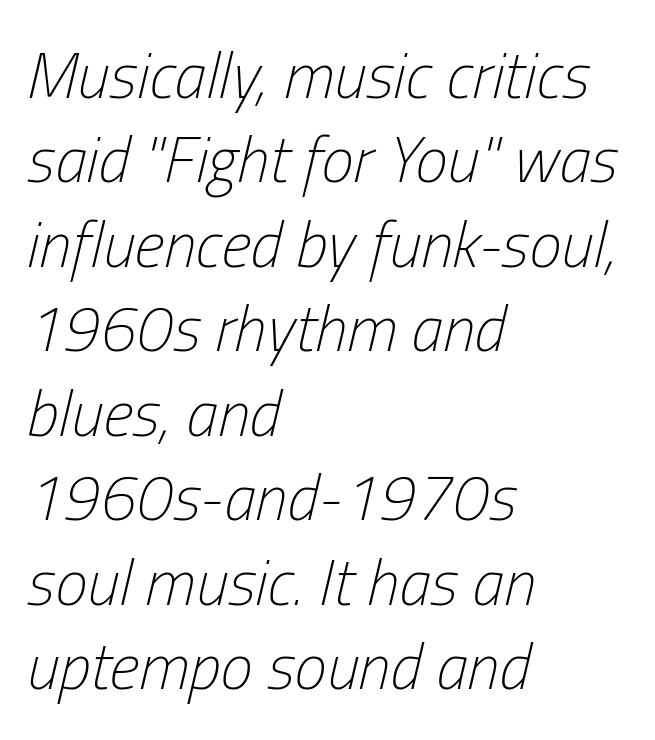
The letters advance in unequal steps, a hallmark of proportional type. Slanted lettering throughout. Compared with a centered layout, this one pins lines to the left instead. Inter-character spacing is left at the font's built-in metrics.
